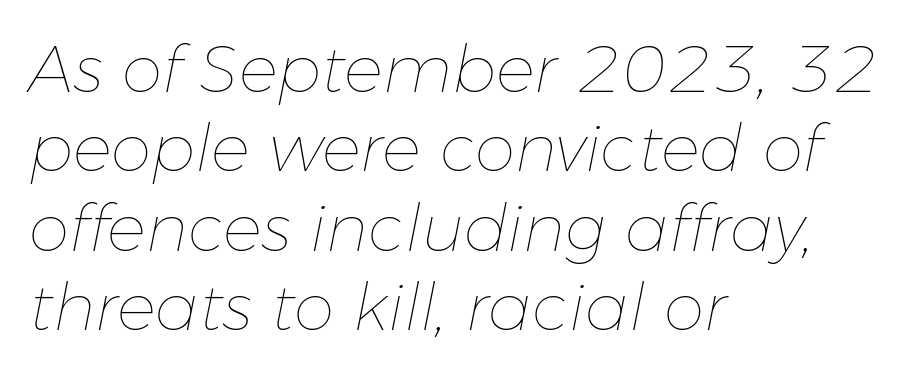
Q: Is the text bold? A: No.
Q: Is the text italic (slanted)? A: Yes, it leans right by about 11 degrees.
Q: Is the text underlined? A: No.
Q: How is the paragraph aligned? A: Left-aligned.
Q: Is the spacing between letters normal or unusually wide? A: Normal.
Q: Width (condensed, normal, or wide)? A: Normal.
Q: Stroke contrast? A: Low.
Q: x-height? A: Medium.
Q: Monospaced? A: No.
